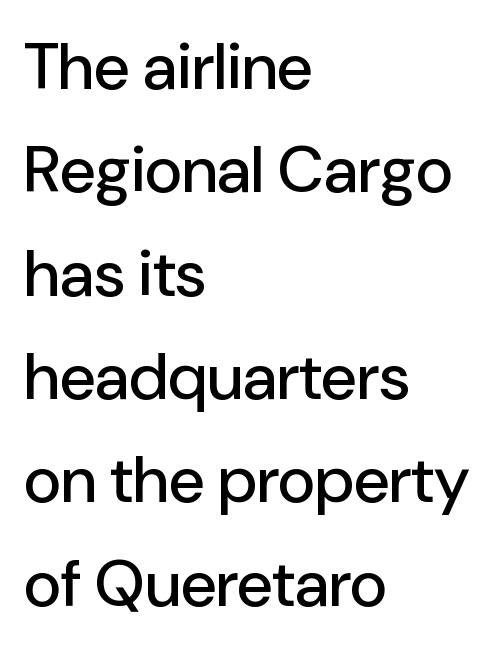
{"serif": "no", "italic": "no", "width": "normal", "stroke_contrast": "low", "x_height": "medium", "monospaced": "no", "underline": "no", "align": "left", "line_spacing": "normal", "line_spacing_ratio": 1.59, "letter_spacing": "normal", "letter_spacing_em": 0.0, "glyph_px": 65}
